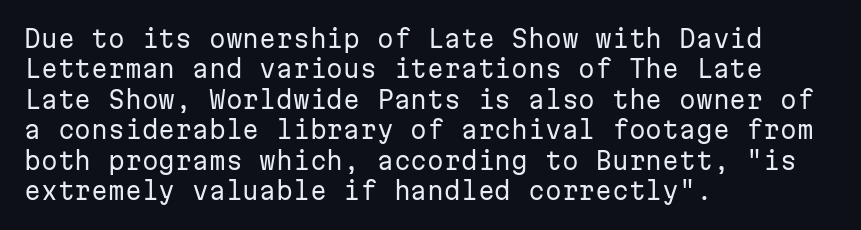
The type sits square on the baseline with zero lean. Only glyphs here, with clear space below each row. This sample is left-justified, so line endings fall wherever the words run out. Nothing unusual about the tracking: characters are spaced as the font intends. No extra ink here — the face is not bold.
